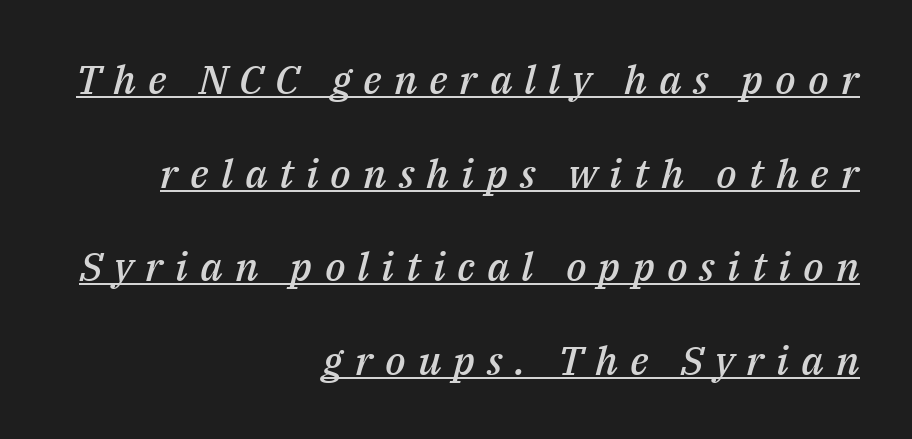
The image shows 40 px semibold type, italic (leaning right); set right-aligned, loose line spacing (2.34x), unusually wide letter spacing (+0.3 em), underlined; medium stroke contrast and a medium x-height.
